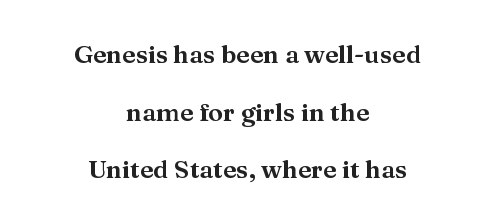
Q: Is the text italic (slanted)? A: No, it is upright.
Q: Is the text underlined? A: No.
Q: How is the paragraph aligned? A: Centered.
Q: Is the spacing between letters normal or unusually wide? A: Normal.
Q: Is the spacing between lines tight, normal or loose? A: Loose.
